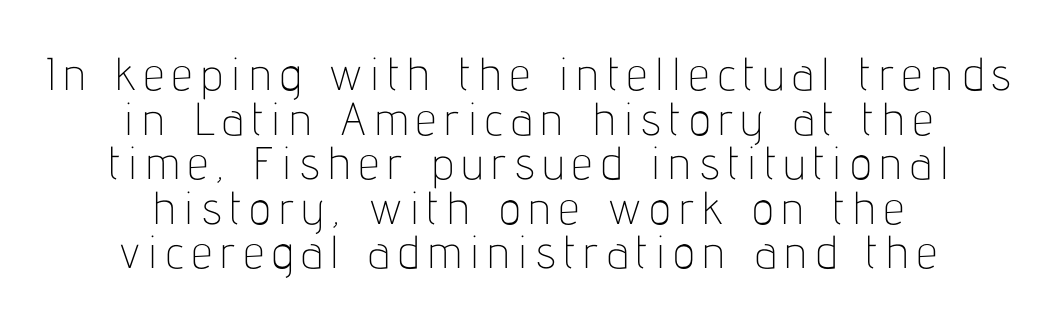
Q: Is the text bold? A: No.
Q: Is the text italic (slanted)? A: No, it is upright.
Q: Is the typeface a serif or a sans-serif typeface? A: Sans-serif.
Q: Is the text underlined? A: No.
Q: How is the paragraph aligned? A: Centered.
Q: Is the spacing between lines tight, normal or loose? A: Tight.
Q: Width (condensed, normal, or wide)? A: Condensed.
Q: Stroke contrast? A: Low.
Q: x-height? A: Medium.
Q: Monospaced? A: No.
